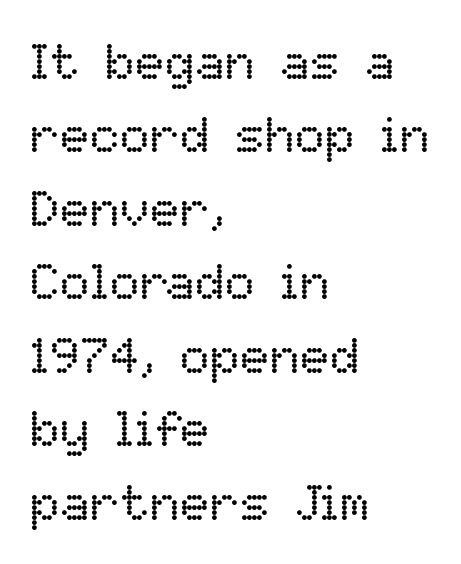
{"italic": "no", "bold": "no", "weight": "regular", "width": "normal", "stroke_contrast": "low", "x_height": "medium", "monospaced": "no", "underline": "no", "align": "left", "line_spacing": "normal", "line_spacing_ratio": 1.47, "letter_spacing": "normal", "letter_spacing_em": 0.0, "glyph_px": 50}
